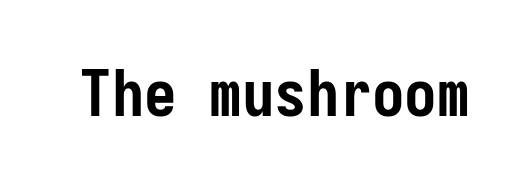
In terms of posture, this sample is upright. The letters march in equal steps, a hallmark of fixed-pitch type. The sample has been set heavy, in full bold. Bare-footed words on every line. In terms of letterform style, serifs are entirely absent. Compared with typical body copy, the letter spacing here is the same.
